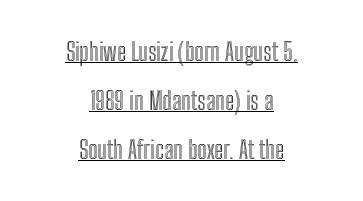
Casual observation: everything's sitting right in the middle. Underline: present. Tracking here is standard; glyphs follow each other at the usual distance. If you measured baseline to baseline, you'd find a long distance.
